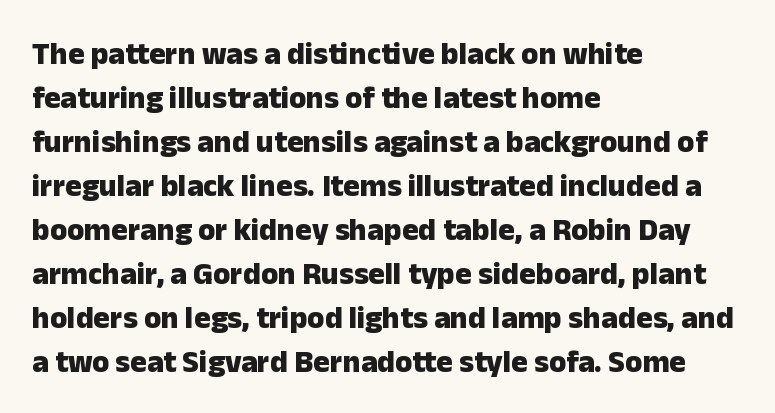
The image shows 31 px heavy sans-serif type, upright; set left-aligned, normal line spacing (1.42x), normal letter spacing, not underlined; low stroke contrast and a medium x-height.
